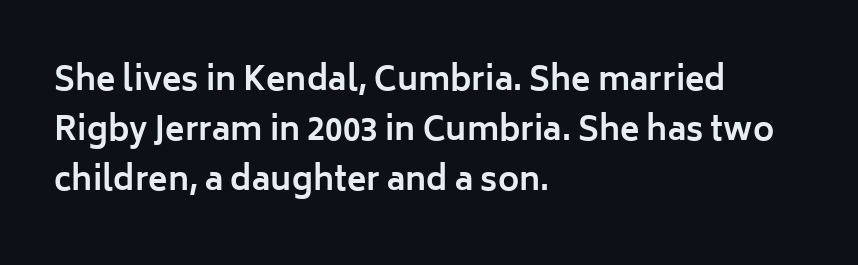
Q: Is the text bold? A: Yes.
Q: Is the text italic (slanted)? A: No, it is upright.
Q: Is the typeface a serif or a sans-serif typeface? A: Sans-serif.
Q: Is the text underlined? A: No.
Q: How is the paragraph aligned? A: Left-aligned.
Q: Is the spacing between letters normal or unusually wide? A: Normal.
Q: Is the spacing between lines tight, normal or loose? A: Normal.
Q: Width (condensed, normal, or wide)? A: Normal.
Q: Stroke contrast? A: Low.
Q: x-height? A: Medium.
Q: Monospaced? A: No.
